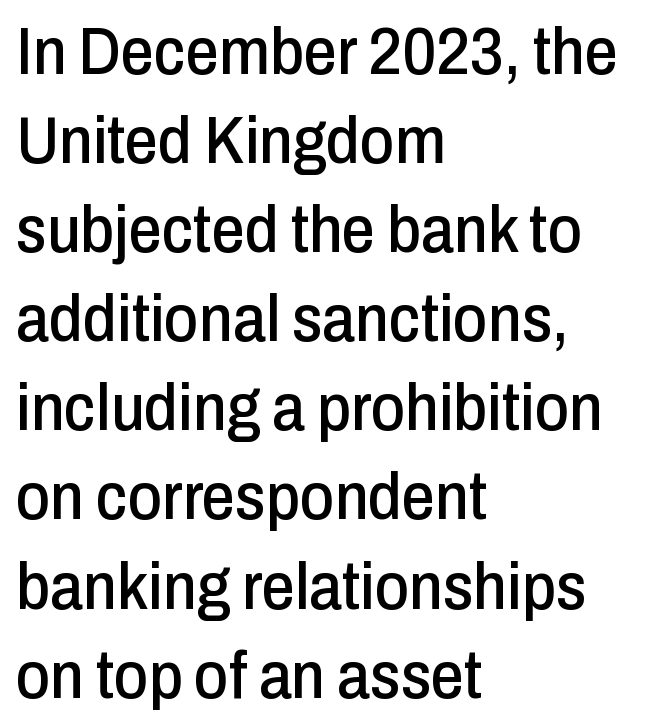
The strip under each line holds only bare page. You can tell it's not italic because the verticals are truly vertical. A typesetter would call this proportional, since set widths differ per character. Nothing unusual about the tracking: characters are spaced as the font intends.
